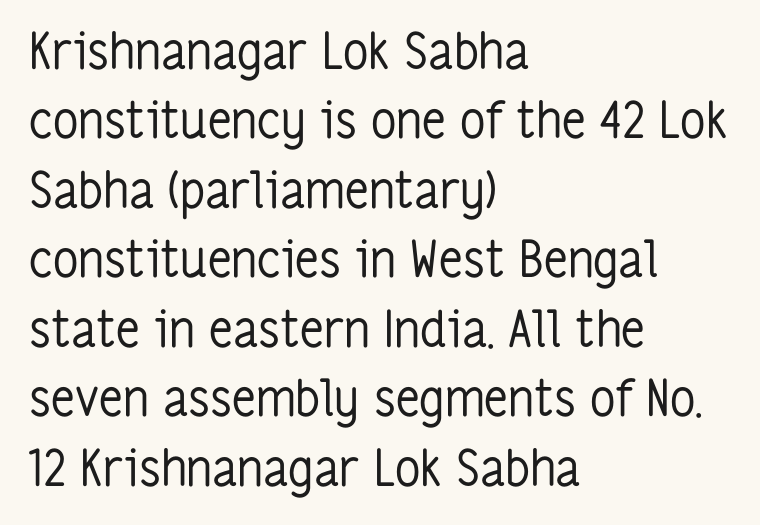
The image shows 50 px regular-weight, condensed sans-serif type, upright; set left-aligned, normal line spacing (1.39x), normal letter spacing, not underlined; low stroke contrast and a medium x-height.
